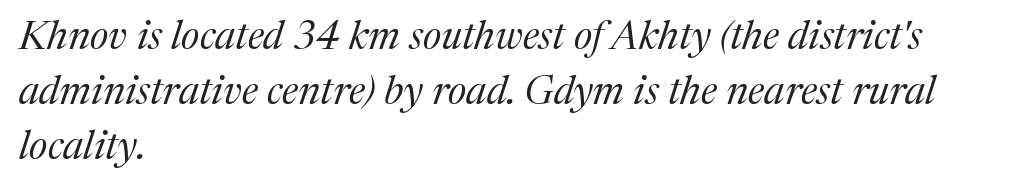
{"serif": "yes", "italic": "yes", "lean": "right", "slant_degrees": 17, "bold": "no", "weight": "regular", "width": "normal", "stroke_contrast": "medium", "x_height": "medium", "monospaced": "no", "underline": "no", "align": "left", "line_spacing": "normal", "line_spacing_ratio": 1.37, "letter_spacing": "normal", "letter_spacing_em": 0.0, "glyph_px": 40}
